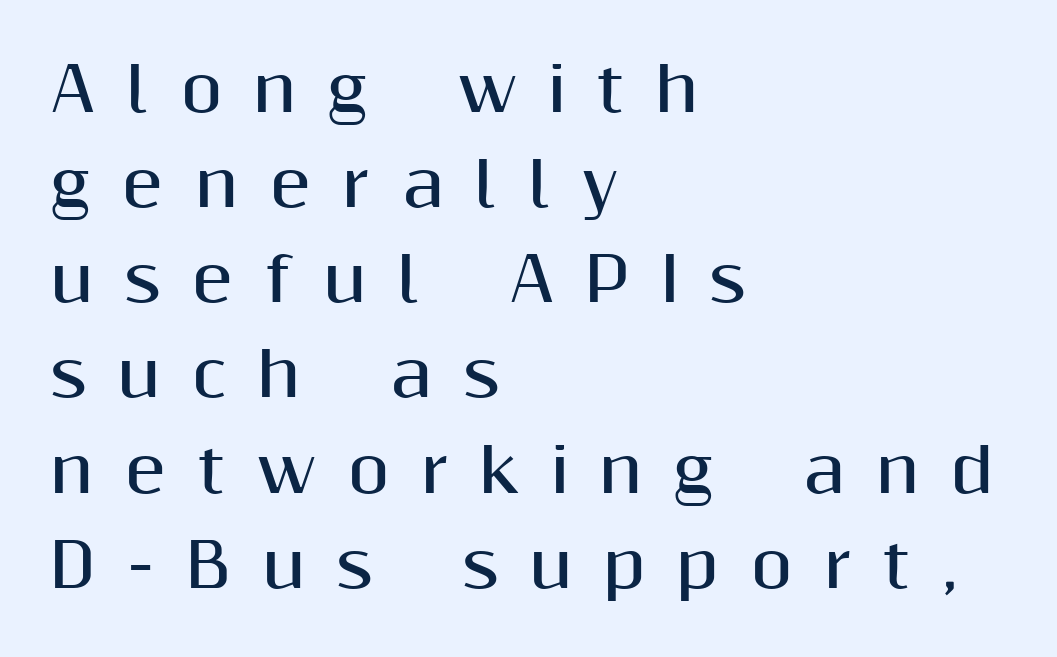
The image shows 61 px bold sans-serif type, upright; set left-aligned, normal line spacing (1.56x), unusually wide letter spacing (+0.5 em), not underlined; medium stroke contrast and a medium x-height.
